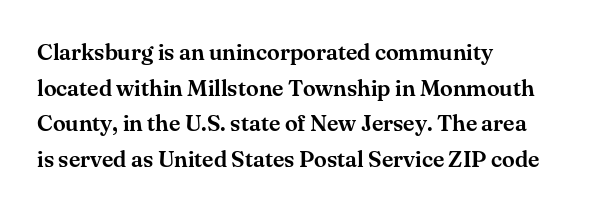
{"italic": "no", "underline": "no", "align": "left", "line_spacing": "normal", "line_spacing_ratio": 1.55, "letter_spacing": "normal", "letter_spacing_em": 0.0, "glyph_px": 23}
